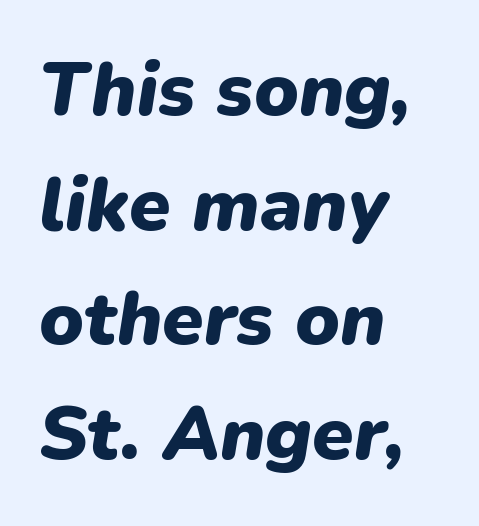
The image shows 75 px heavy type, italic (leaning right); set left-aligned, normal line spacing (1.53x), normal letter spacing, not underlined; low stroke contrast and a medium x-height.
